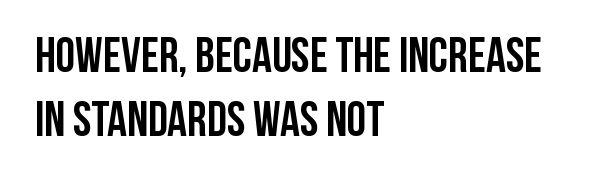
Q: Is the text bold? A: Yes.
Q: Is the text italic (slanted)? A: No, it is upright.
Q: Is the typeface a serif or a sans-serif typeface? A: Sans-serif.
Q: Is the text underlined? A: No.
Q: How is the paragraph aligned? A: Left-aligned.
Q: Is the spacing between letters normal or unusually wide? A: Normal.
Q: Is the spacing between lines tight, normal or loose? A: Normal.
Q: Width (condensed, normal, or wide)? A: Condensed.
Q: Stroke contrast? A: Low.
Q: x-height? A: Large.
Q: Monospaced? A: No.
